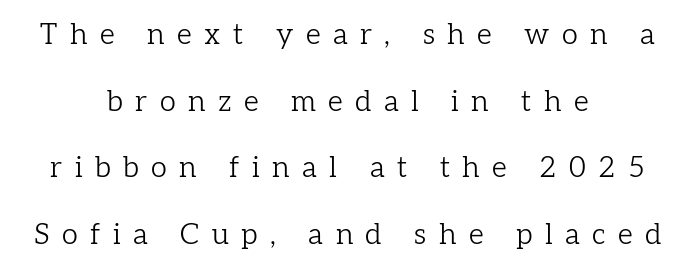
Q: Is the text bold? A: No.
Q: Is the text italic (slanted)? A: No, it is upright.
Q: Is the typeface a serif or a sans-serif typeface? A: Serif.
Q: Is the text underlined? A: No.
Q: How is the paragraph aligned? A: Centered.
Q: Is the spacing between letters normal or unusually wide? A: Unusually wide.
Q: Is the spacing between lines tight, normal or loose? A: Loose.
Q: Width (condensed, normal, or wide)? A: Normal.
Q: Stroke contrast? A: Low.
Q: x-height? A: Medium.
Q: Monospaced? A: No.
